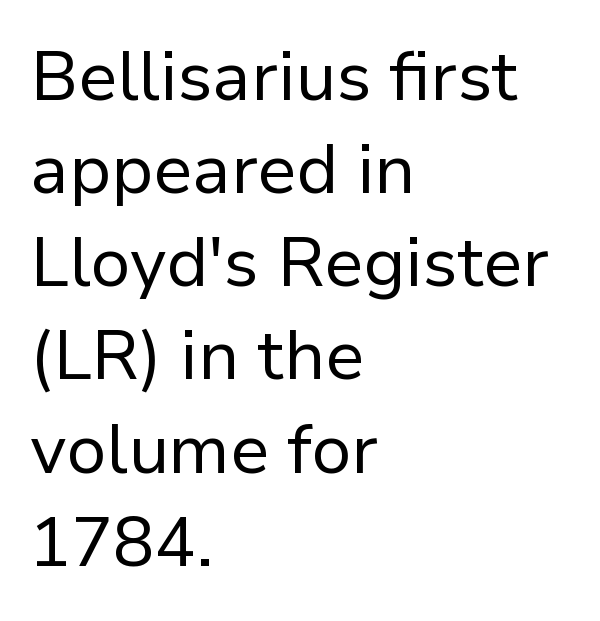
Regular leading. Characters remain perfectly vertical along every line. Where is the straight margin? On the left. Standard letterfit; no display-style spreading of the glyphs.
